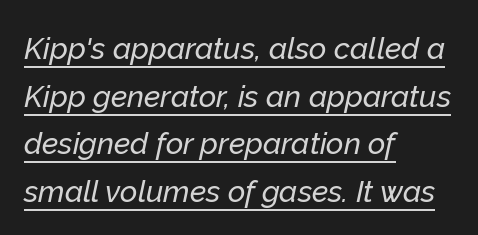
Q: Is the text italic (slanted)? A: Yes, it leans right by about 12 degrees.
Q: Is the text underlined? A: Yes.
Q: How is the paragraph aligned? A: Left-aligned.
Q: Is the spacing between letters normal or unusually wide? A: Normal.
Q: Is the spacing between lines tight, normal or loose? A: Normal.
Q: Width (condensed, normal, or wide)? A: Normal.
Q: Stroke contrast? A: Low.
Q: x-height? A: Medium.
Q: Monospaced? A: No.
